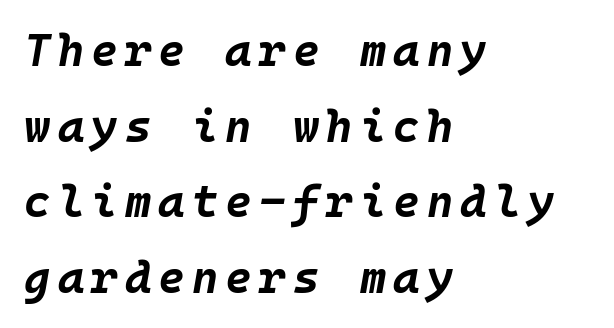
Q: Is the text bold? A: Yes.
Q: Is the text italic (slanted)? A: Yes, it leans right by about 10 degrees.
Q: Is the text underlined? A: No.
Q: How is the paragraph aligned? A: Left-aligned.
Q: Is the spacing between lines tight, normal or loose? A: Normal.
Q: Width (condensed, normal, or wide)? A: Normal.
Q: Stroke contrast? A: Low.
Q: x-height? A: Large.
Q: Monospaced? A: Yes.
